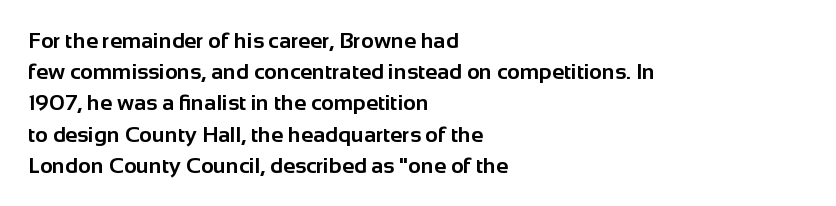
In CSS terms this would be text-align: left. Baseline-to-baseline distance is the conventional proportion of letter height. Notice how the stems are strictly vertical — no italics here. The space beneath each line is pristine and unruled. Spacing between characters is what you'd get straight out of the box. The passage shown is emphatically bold.
